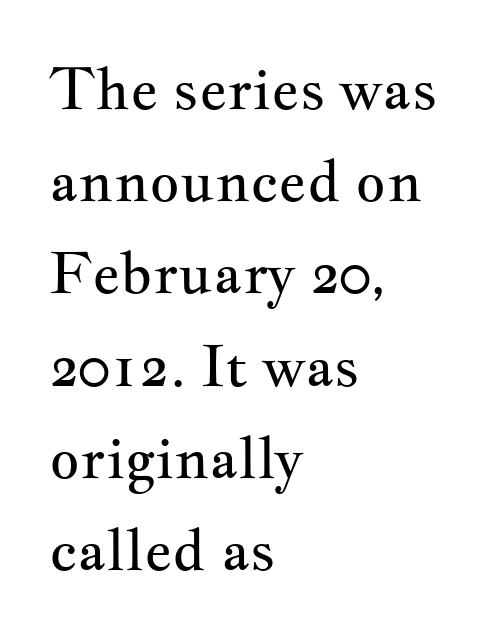
Quick note: not italic, upright. Look at the tracking — it's just the regular setting, nothing added. These lines are rendered in a variable-pitch font. This sample is left-justified, so line endings fall wherever the words run out.
